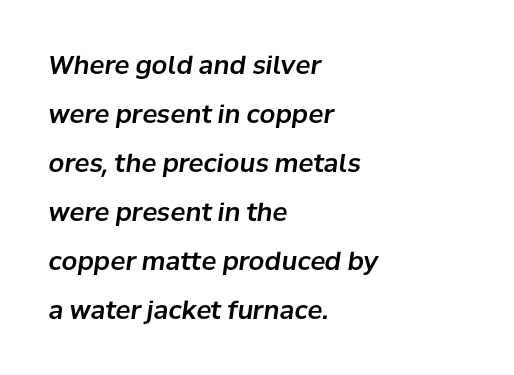
{"italic": "yes", "lean": "right", "slant_degrees": 8, "underline": "no", "align": "left", "line_spacing": "loose", "line_spacing_ratio": 1.96, "letter_spacing": "normal", "letter_spacing_em": 0.0, "glyph_px": 25}
